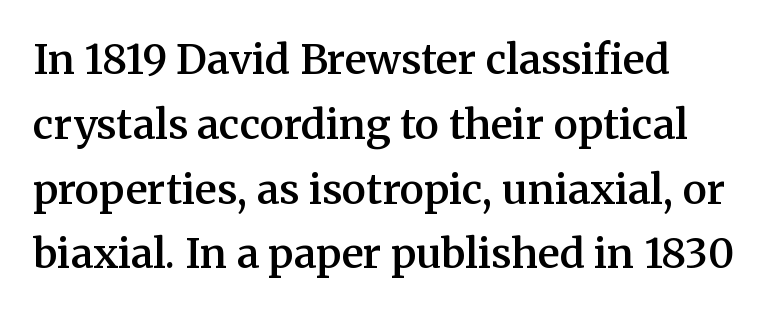
A serif font was chosen for this passage. Is this a fixed-width face? No — the glyphs have proportional, varying widths. Posture: upright roman. Honestly, there is no underline to notice here at all. Stroke thickness is moderately raised; the sample reads as semibold. A typesetter would call this leading conventional body-copy spacing.
